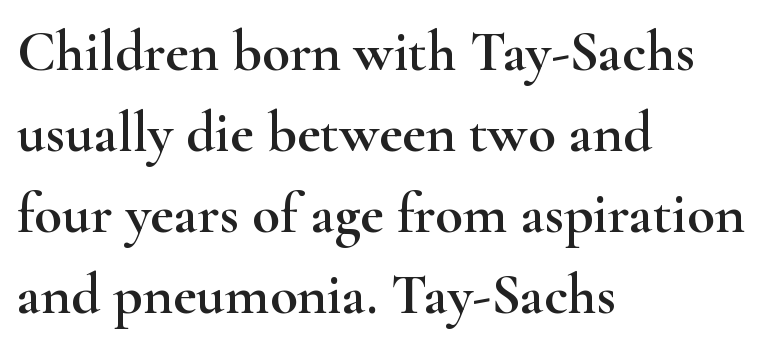
In terms of letterform style, serifs are clearly present. Glyph-to-glyph distance matches everyday printed text. Notice how the stems are strictly vertical — no italics here. Any mark beneath the type? The region is blank. The line-height multiplier appears to be the usual default. Character widths vary here, with narrow letters taking less room than wide ones.
